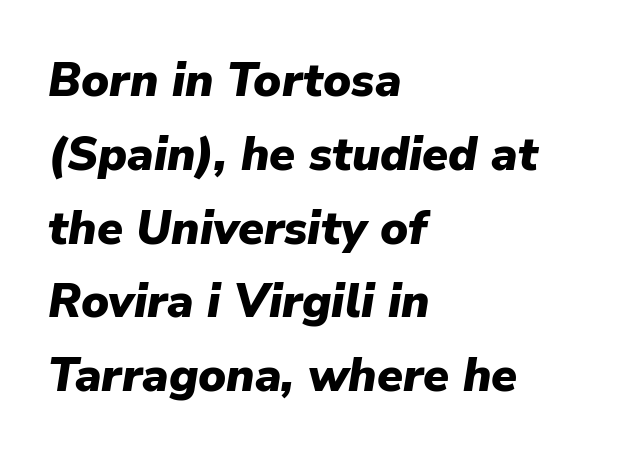
{"italic": "yes", "lean": "right", "slant_degrees": 9, "bold": "yes", "weight": "heavy", "width": "normal", "stroke_contrast": "low", "x_height": "medium", "monospaced": "no", "underline": "no", "align": "left", "line_spacing": "normal", "line_spacing_ratio": 1.57, "letter_spacing": "normal", "letter_spacing_em": 0.0, "glyph_px": 47}
